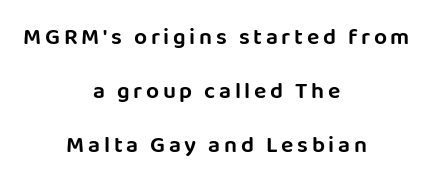
Q: Is the text italic (slanted)? A: No, it is upright.
Q: Is the text underlined? A: No.
Q: How is the paragraph aligned? A: Centered.
Q: Is the spacing between lines tight, normal or loose? A: Loose.
